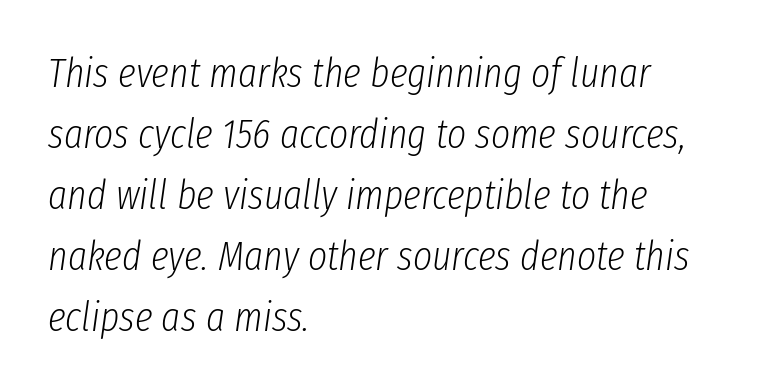
Horizontal alignment here is leftward, the default for most running prose. Nobody drew a line under any word here. No heavy texture on the line: the type isn't bold. Whoever set this chose a conventional vertical rhythm.
